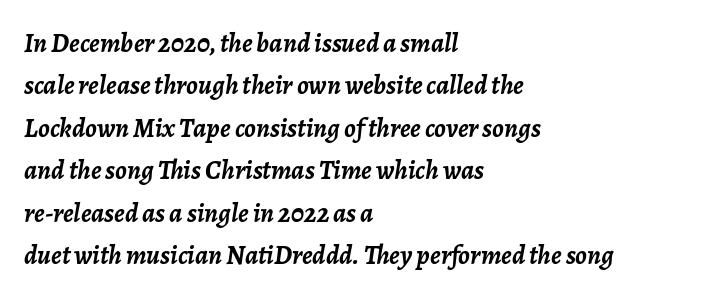
The image shows 27 px bold type, italic (leaning right); set left-aligned, normal line spacing (1.57x), normal letter spacing, not underlined.
